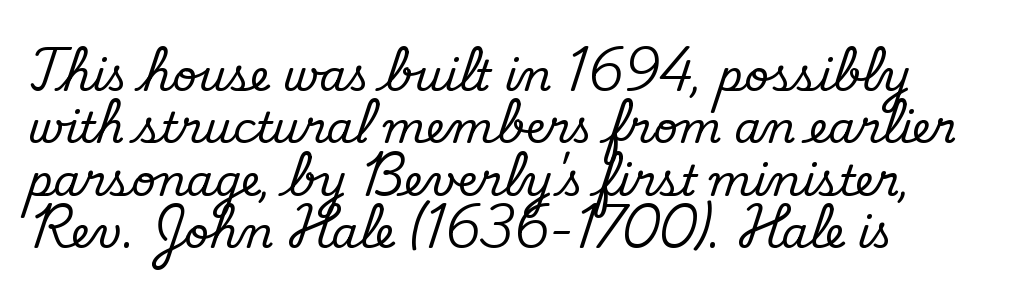
{"serif": "no", "bold": "no", "weight": "regular", "width": "normal", "stroke_contrast": "low", "x_height": "small", "monospaced": "no", "underline": "no", "align": "left", "line_spacing_ratio": 1.22, "letter_spacing": "normal", "letter_spacing_em": 0.0, "glyph_px": 43}
